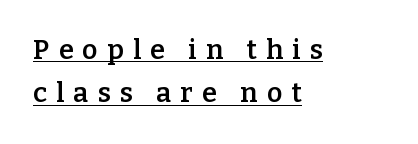
Horizontal alignment here is leftward, the default for most running prose. Style check: upright. Set as a demibold, roughly 600 on the weight scale. Caption: expanded tracking, letters set apart.
